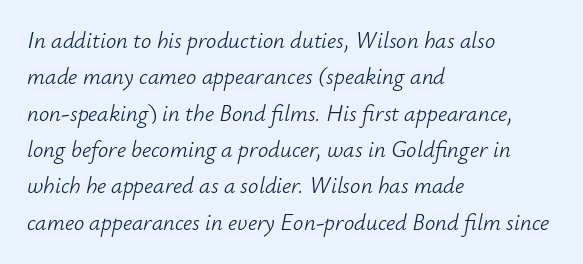
Only glyphs here, with clear space below each row. The cut favours lightness, reaching ordinary text weight at its darkest. Which margin do the lines hug? The left one — the right edge is uneven. The face used here is rendered with its standard letterfit.
